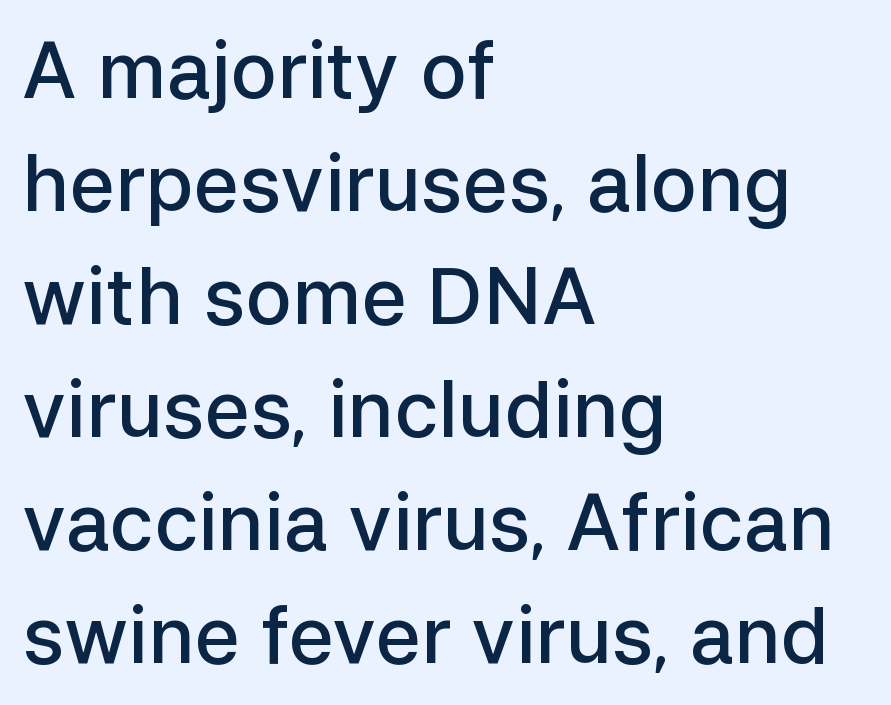
{"serif": "no", "italic": "no", "bold": "semi", "weight": "semibold", "width": "normal", "stroke_contrast": "low", "x_height": "medium", "monospaced": "no", "underline": "no", "align": "left", "line_spacing": "normal", "line_spacing_ratio": 1.45, "letter_spacing": "normal", "letter_spacing_em": 0.0, "glyph_px": 78}
